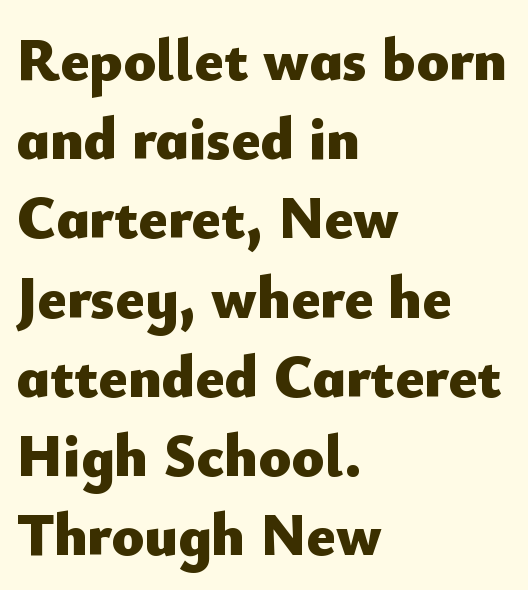
Q: Is the text bold? A: Yes.
Q: Is the text italic (slanted)? A: No, it is upright.
Q: Is the typeface a serif or a sans-serif typeface? A: Sans-serif.
Q: Is the text underlined? A: No.
Q: How is the paragraph aligned? A: Left-aligned.
Q: Is the spacing between letters normal or unusually wide? A: Normal.
Q: Is the spacing between lines tight, normal or loose? A: Normal.
Q: Width (condensed, normal, or wide)? A: Normal.
Q: Stroke contrast? A: Low.
Q: x-height? A: Small.
Q: Monospaced? A: No.
